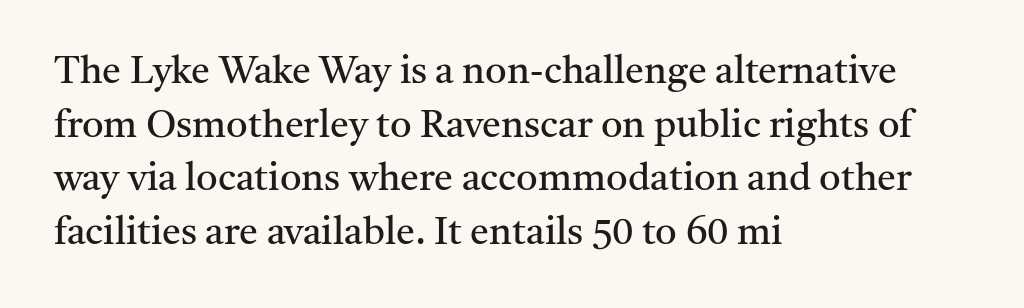
The image shows 38 px regular-weight serif type, upright; set left-aligned, normal line spacing (1.41x), normal letter spacing, not underlined; medium stroke contrast and a medium x-height.
